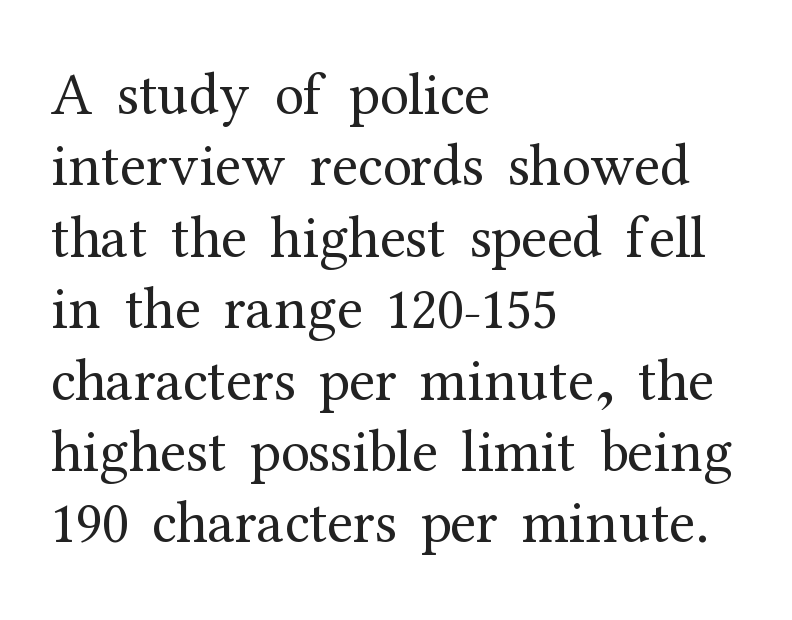
{"serif": "yes", "italic": "no", "bold": "no", "weight": "regular", "width": "normal", "stroke_contrast": "medium", "x_height": "medium", "monospaced": "no", "underline": "no", "align": "left", "line_spacing_ratio": 1.21, "letter_spacing": "normal", "letter_spacing_em": 0.0, "glyph_px": 59}
